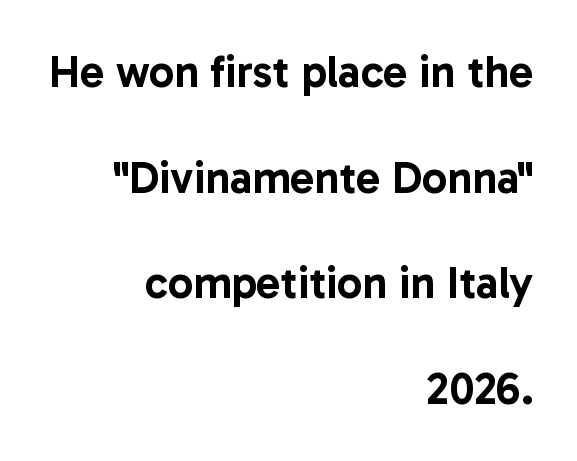
{"serif": "no", "italic": "no", "width": "normal", "stroke_contrast": "low", "x_height": "medium", "monospaced": "no", "underline": "no", "align": "right", "line_spacing": "loose", "line_spacing_ratio": 2.35, "letter_spacing": "normal", "letter_spacing_em": 0.0, "glyph_px": 45}
